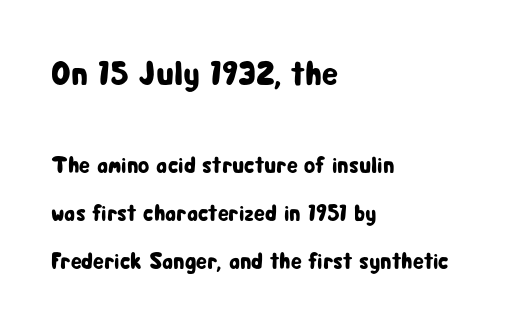
The zone under the glyphs is completely vacant. Words appear dense and cohesive because spacing is normal. Does the copy run flush right? No — it runs flush left. Block one is the big one; block two sits smaller underneath. Is this a sans? Yes — the strokes have no serifs. Rendered with straight, roman letterforms.
